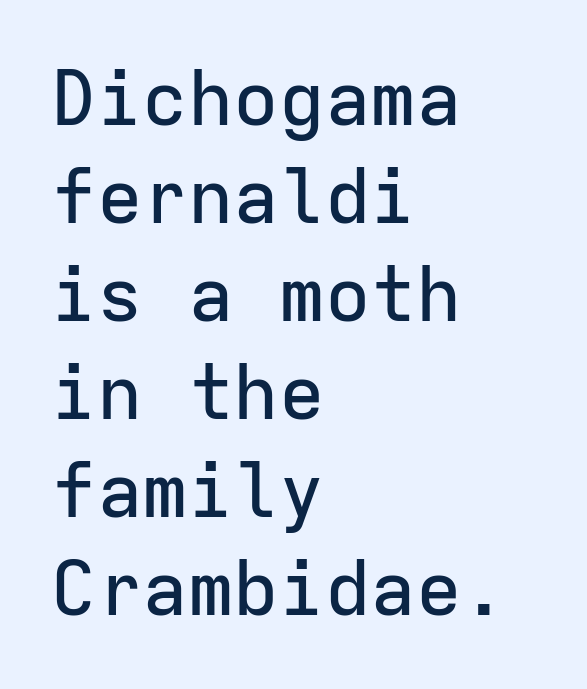
{"serif": "no", "italic": "no", "width": "normal", "stroke_contrast": "low", "x_height": "medium", "monospaced": "yes", "underline": "no", "align": "left", "line_spacing": "normal", "line_spacing_ratio": 1.29, "letter_spacing": "normal", "letter_spacing_em": 0.0, "glyph_px": 76}
